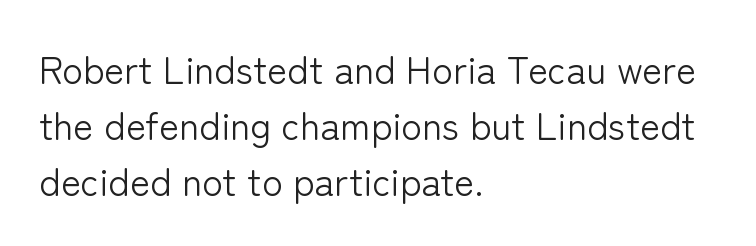
Q: Is the text bold? A: No.
Q: Is the text italic (slanted)? A: No, it is upright.
Q: Is the typeface a serif or a sans-serif typeface? A: Sans-serif.
Q: Is the text underlined? A: No.
Q: How is the paragraph aligned? A: Left-aligned.
Q: Is the spacing between letters normal or unusually wide? A: Normal.
Q: Is the spacing between lines tight, normal or loose? A: Normal.
Q: Width (condensed, normal, or wide)? A: Normal.
Q: Stroke contrast? A: Low.
Q: x-height? A: Medium.
Q: Monospaced? A: No.
